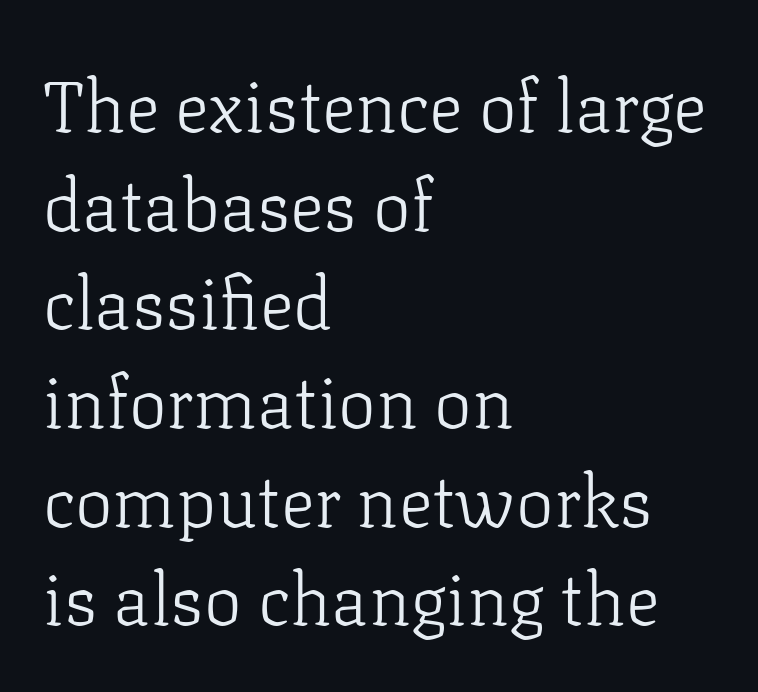
{"serif": "yes", "italic": "no", "bold": "no", "weight": "light", "width": "normal", "stroke_contrast": "low", "x_height": "medium", "monospaced": "no", "underline": "no", "align": "left", "line_spacing": "normal", "line_spacing_ratio": 1.39, "letter_spacing": "normal", "letter_spacing_em": 0.0, "glyph_px": 71}
